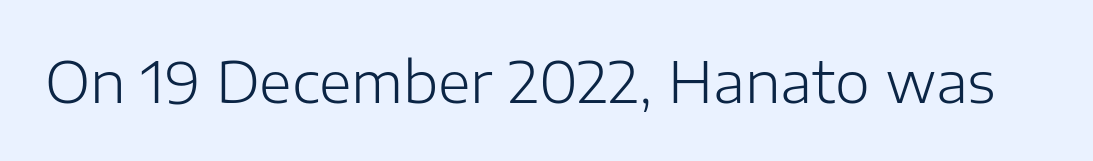
{"serif": "no", "italic": "no", "bold": "no", "weight": "light", "width": "normal", "stroke_contrast": "low", "x_height": "medium", "monospaced": "no", "underline": "no", "letter_spacing": "normal", "letter_spacing_em": 0.0, "glyph_px": 56}
